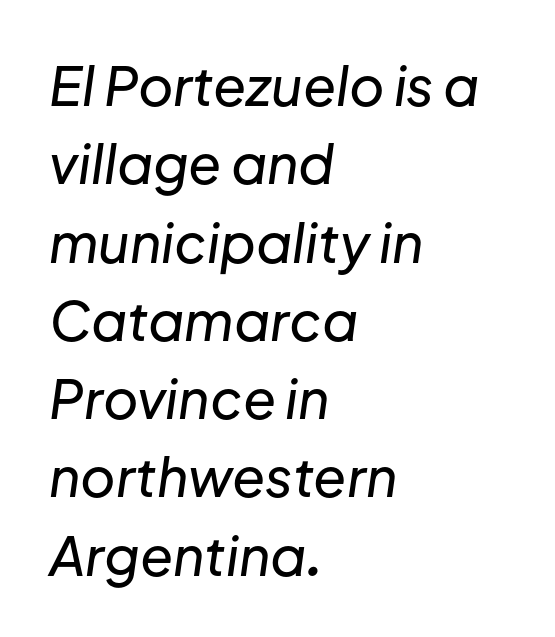
Q: Is the text italic (slanted)? A: Yes, it leans right by about 8 degrees.
Q: Is the text underlined? A: No.
Q: How is the paragraph aligned? A: Left-aligned.
Q: Is the spacing between letters normal or unusually wide? A: Normal.
Q: Is the spacing between lines tight, normal or loose? A: Normal.
Q: Width (condensed, normal, or wide)? A: Normal.
Q: Stroke contrast? A: Low.
Q: x-height? A: Medium.
Q: Monospaced? A: No.
